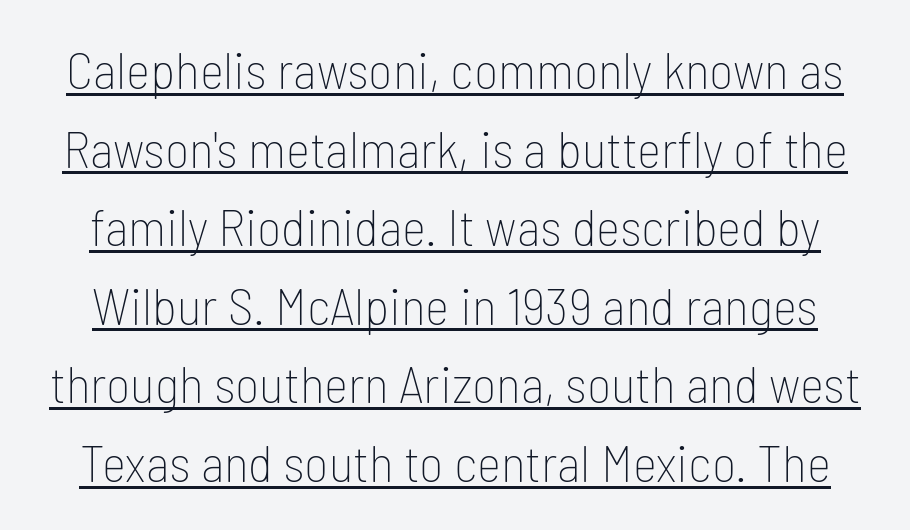
{"serif": "no", "italic": "no", "bold": "no", "weight": "thin", "width": "condensed", "stroke_contrast": "low", "x_height": "medium", "monospaced": "no", "underline": "yes", "line_spacing": "normal", "line_spacing_ratio": 1.51, "letter_spacing": "normal", "letter_spacing_em": 0.0, "glyph_px": 52}
